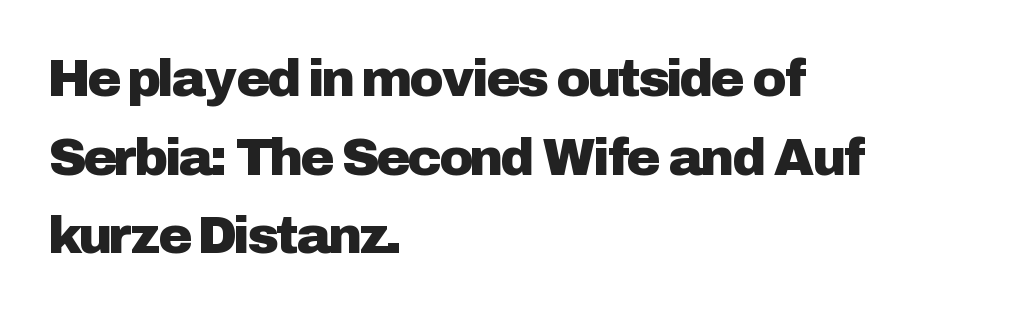
The image shows 52 px sans-serif type, upright; set left-aligned, normal line spacing (1.51x), normal letter spacing, not underlined; low stroke contrast and a medium x-height.
